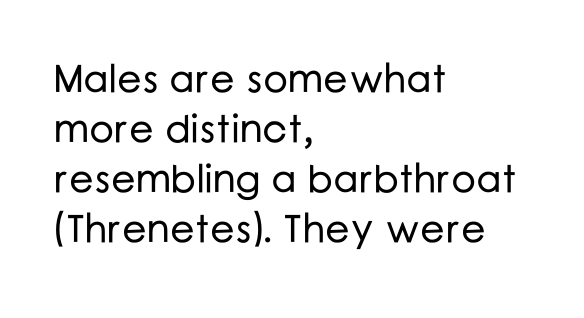
The image shows 39 px sans-serif type, upright; set left-aligned, normal line spacing (1.28x), normal letter spacing, not underlined; low stroke contrast and a medium x-height.
